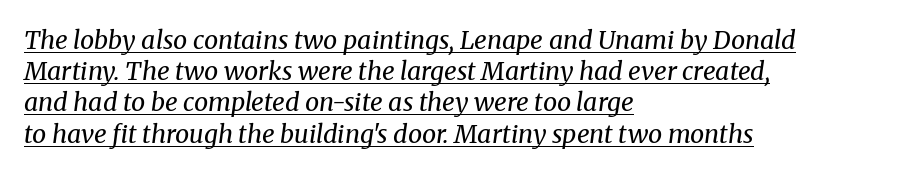
The designer left line spacing at the default. Spacing between characters is what you'd get straight out of the box. The passage shown is underscored from start to finish. Bold? No — there's no thickening of the strokes.
